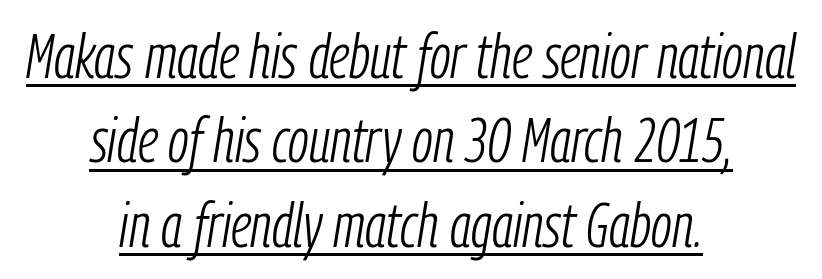
The image shows 63 px light, condensed type, italic (leaning right); set centered, normal line spacing (1.34x), normal letter spacing, underlined; low stroke contrast and a medium x-height.
